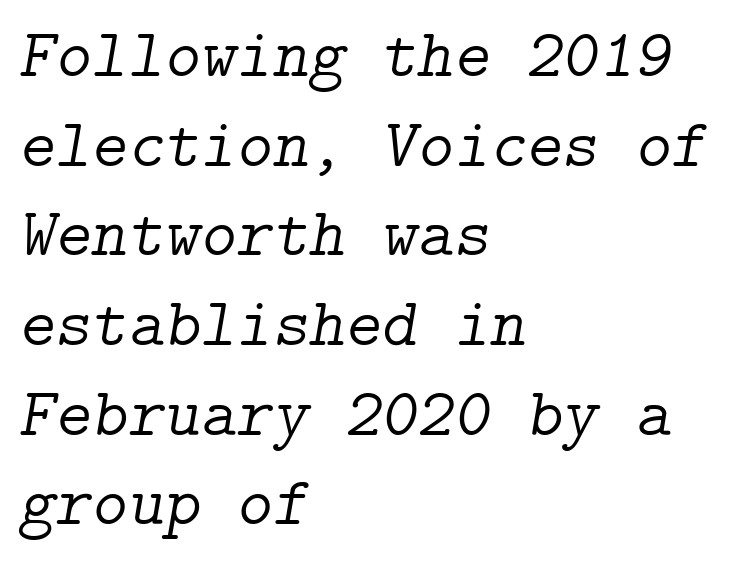
Is the letter spacing exaggerated? No — it looks like the ordinary default. Letters rest on an invisible, unmarked baseline. The rows are spaced the way most documents space them. If you drew a ruler down the left edge, every line would touch it.
